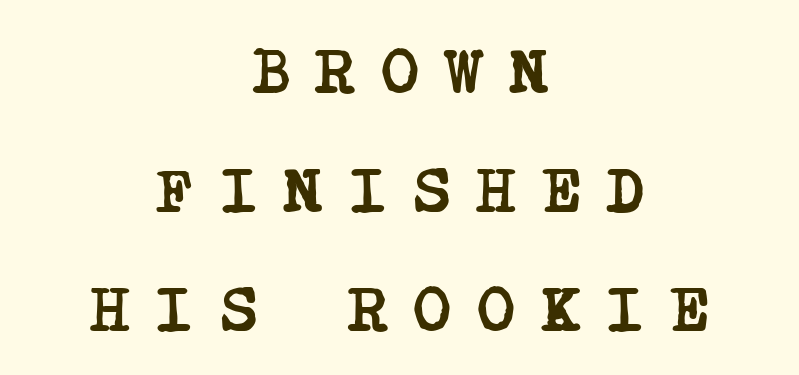
{"serif": "yes", "bold": "yes", "weight": "semibold", "width": "condensed", "stroke_contrast": "low", "x_height": "large", "underline": "no", "align": "center", "line_spacing_ratio": 1.86, "letter_spacing": "wide", "letter_spacing_em": 0.42, "glyph_px": 64}
